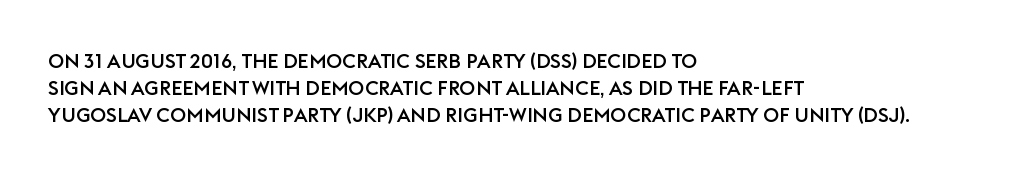
Teacher's note: observe the even left margin — that is flush-left alignment. Letter spacing: default. Every stem runs plumb, perpendicular to the baseline. The baseline area is clear. One glance says typical: line gaps are just what's usual.
